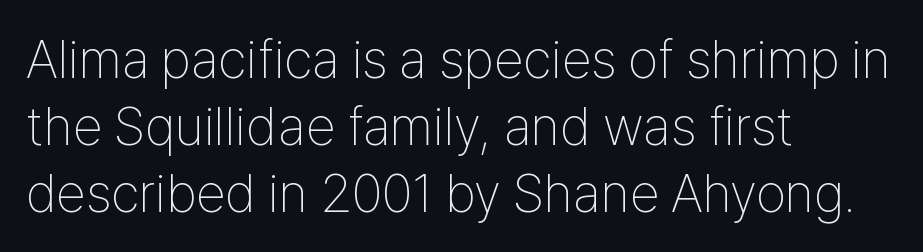
The passage is arranged the way most books set body copy — flush left. The space directly below the letters is spotless. Italic? Not at all — the glyphs are vertical. Serif or sans? Sans — the stroke terminals are bare. Unbolded letterforms with no extra heft.
